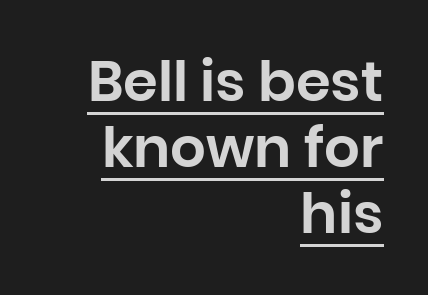
The image shows 56 px sans-serif type, upright; set right-aligned, line spacing 1.18x, normal letter spacing, underlined; low stroke contrast and a large x-height.
